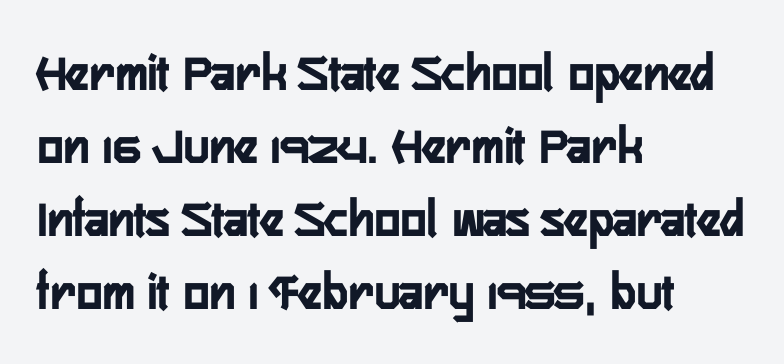
{"serif": "no", "italic": "no", "bold": "yes", "weight": "semibold", "width": "condensed", "stroke_contrast": "low", "x_height": "medium", "monospaced": "no", "underline": "no", "align": "left", "line_spacing": "normal", "line_spacing_ratio": 1.35, "letter_spacing": "normal", "letter_spacing_em": 0.0, "glyph_px": 54}
